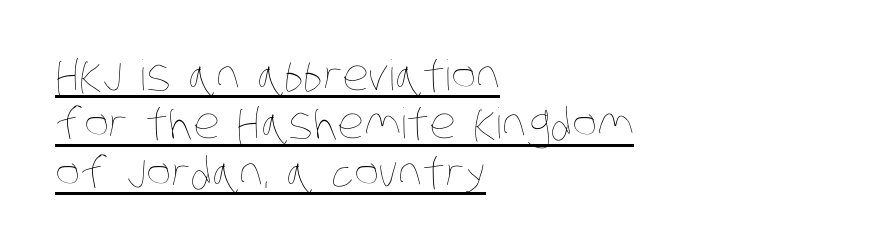
{"bold": "no", "weight": "thin", "width": "condensed", "stroke_contrast": "low", "x_height": "large", "monospaced": "no", "underline": "yes", "align": "left", "line_spacing": "tight", "line_spacing_ratio": 1.15, "letter_spacing": "normal", "letter_spacing_em": 0.0, "glyph_px": 42}
